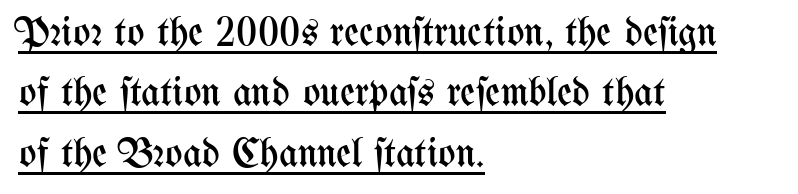
Q: Is the text bold? A: No.
Q: Is the text italic (slanted)? A: No, it is upright.
Q: Is the text underlined? A: Yes.
Q: How is the paragraph aligned? A: Left-aligned.
Q: Is the spacing between letters normal or unusually wide? A: Normal.
Q: Is the spacing between lines tight, normal or loose? A: Normal.
Q: Width (condensed, normal, or wide)? A: Condensed.
Q: Stroke contrast? A: Medium.
Q: x-height? A: Medium.
Q: Monospaced? A: No.
